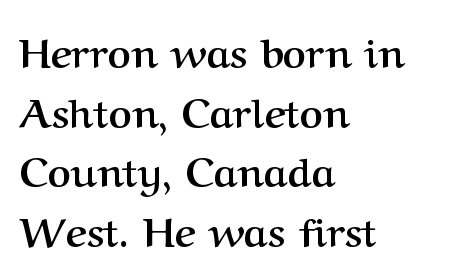
{"serif": "yes", "italic": "no", "bold": "yes", "weight": "semibold", "width": "normal", "stroke_contrast": "medium", "x_height": "medium", "monospaced": "no", "underline": "no", "align": "left", "line_spacing": "normal", "line_spacing_ratio": 1.49, "letter_spacing": "normal", "letter_spacing_em": 0.0, "glyph_px": 40}
